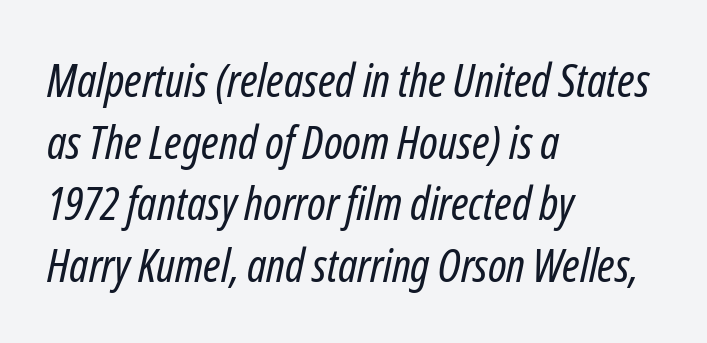
{"italic": "yes", "lean": "right", "slant_degrees": 12, "bold": "no", "weight": "regular", "width": "condensed", "stroke_contrast": "low", "x_height": "medium", "monospaced": "no", "underline": "no", "align": "left", "line_spacing": "normal", "line_spacing_ratio": 1.34, "letter_spacing": "normal", "letter_spacing_em": 0.0, "glyph_px": 46}
